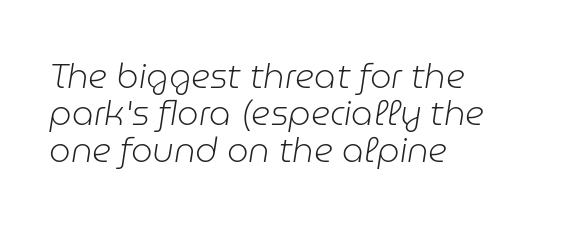
Q: Is the text bold? A: No.
Q: Is the text italic (slanted)? A: Yes, it leans right by about 9 degrees.
Q: Is the text underlined? A: No.
Q: How is the paragraph aligned? A: Left-aligned.
Q: Is the spacing between letters normal or unusually wide? A: Normal.
Q: Is the spacing between lines tight, normal or loose? A: Tight.
Q: Width (condensed, normal, or wide)? A: Normal.
Q: Stroke contrast? A: Low.
Q: x-height? A: Medium.
Q: Monospaced? A: No.
